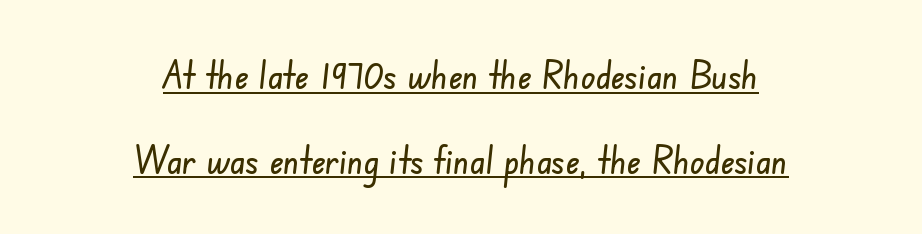
The image shows 38 px condensed sans-serif type; set centered, loose line spacing (2.23x), normal letter spacing, underlined; low stroke contrast and a small x-height.
